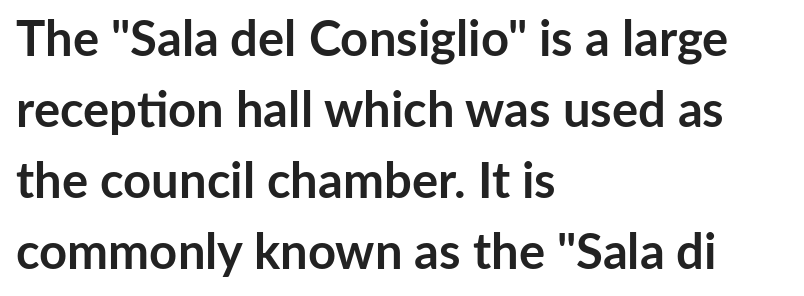
{"serif": "no", "italic": "no", "bold": "yes", "weight": "semibold", "width": "normal", "stroke_contrast": "low", "x_height": "medium", "monospaced": "no", "underline": "no", "align": "left", "line_spacing": "normal", "line_spacing_ratio": 1.45, "letter_spacing": "normal", "letter_spacing_em": 0.0, "glyph_px": 49}
